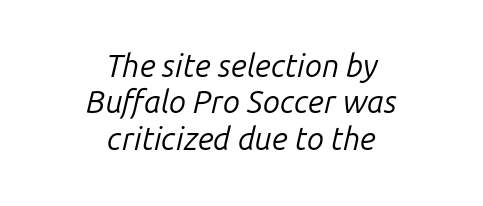
Q: Is the text bold? A: No.
Q: Is the text italic (slanted)? A: Yes, it leans right by about 14 degrees.
Q: Is the text underlined? A: No.
Q: How is the paragraph aligned? A: Centered.
Q: Is the spacing between letters normal or unusually wide? A: Normal.
Q: Width (condensed, normal, or wide)? A: Normal.
Q: Stroke contrast? A: Low.
Q: x-height? A: Medium.
Q: Monospaced? A: No.
